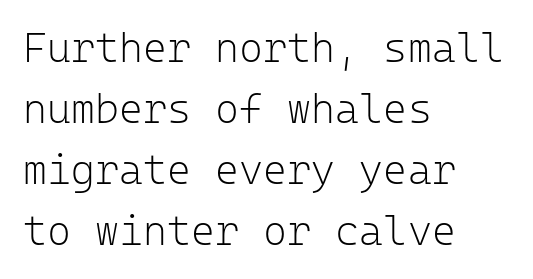
The block of text has a typical density, with ordinary space between rows. The characters display no serif detailing; their extremities are plain. Tall strokes in this sample are plumb rather than angled. The face used here is monospaced, like something from a code editor. Letter spacing: default.
